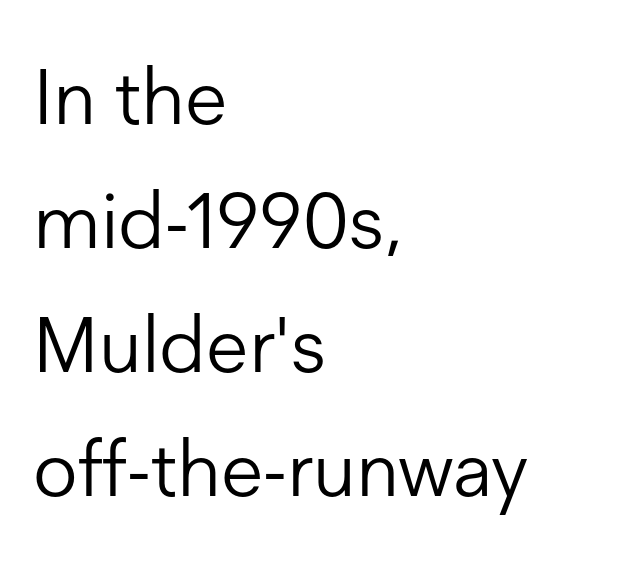
The image shows 78 px light sans-serif type, upright; set left-aligned, normal line spacing (1.59x), normal letter spacing, not underlined; low stroke contrast and a medium x-height.
